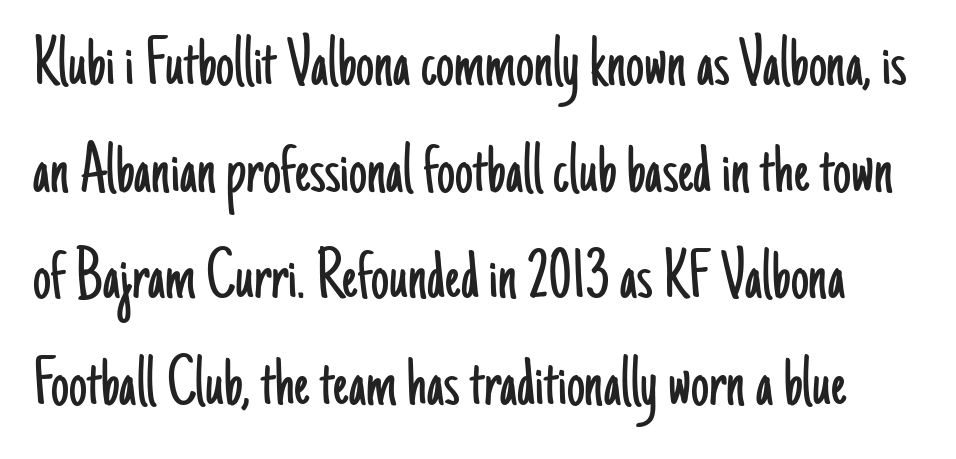
{"serif": "no", "italic": "no", "bold": "no", "weight": "light", "width": "condensed", "stroke_contrast": "low", "x_height": "small", "monospaced": "no", "underline": "no", "line_spacing": "normal", "line_spacing_ratio": 1.48, "letter_spacing": "normal", "letter_spacing_em": 0.0, "glyph_px": 72}
